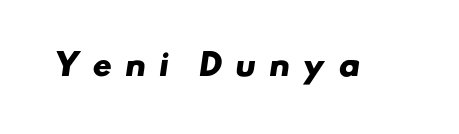
The image shows 30 px heavy, wide sans-serif type; set unusually wide letter spacing (+0.42 em), not underlined; low stroke contrast and a small x-height.
